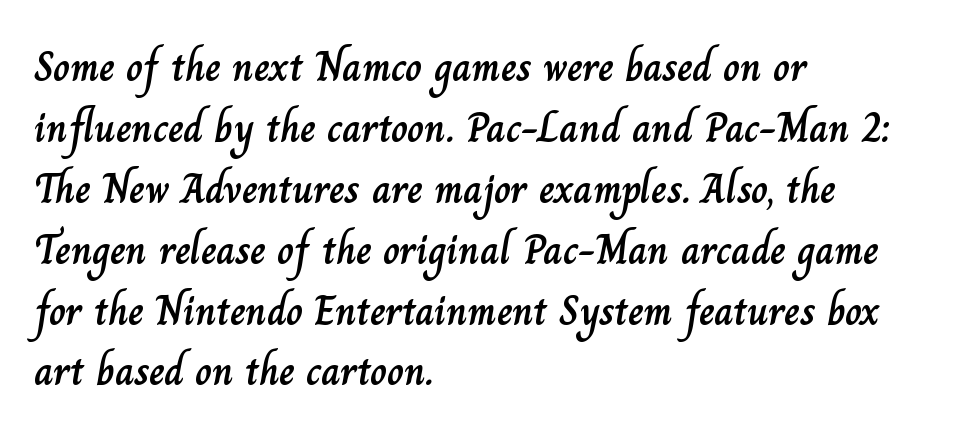
The image shows 42 px text type; set left-aligned, normal line spacing (1.45x), normal letter spacing, not underlined; low stroke contrast and a small x-height.
